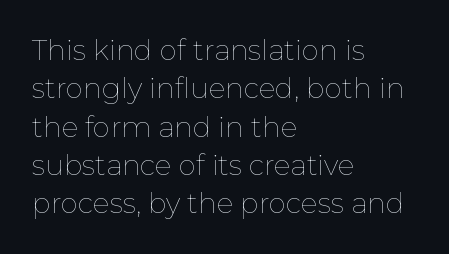
{"italic": "no", "bold": "no", "weight": "thin", "width": "normal", "stroke_contrast": "low", "x_height": "medium", "monospaced": "no", "underline": "no", "align": "left", "line_spacing": "normal", "line_spacing_ratio": 1.37, "letter_spacing": "normal", "letter_spacing_em": 0.0, "glyph_px": 28}
